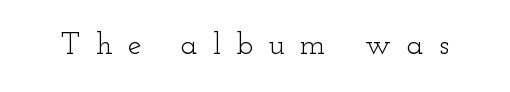
The image shows 31 px light, wide serif type, upright; set unusually wide letter spacing (+0.49 em), not underlined; low stroke contrast and a small x-height.
